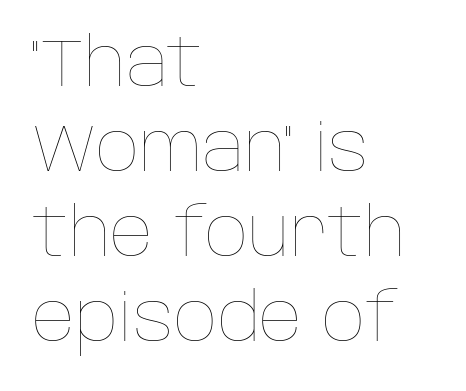
Q: Is the text bold? A: No.
Q: Is the text italic (slanted)? A: No, it is upright.
Q: Is the text underlined? A: No.
Q: How is the paragraph aligned? A: Left-aligned.
Q: Is the spacing between letters normal or unusually wide? A: Normal.
Q: Is the spacing between lines tight, normal or loose? A: Normal.
Q: Width (condensed, normal, or wide)? A: Normal.
Q: Stroke contrast? A: Low.
Q: x-height? A: Large.
Q: Monospaced? A: No.
